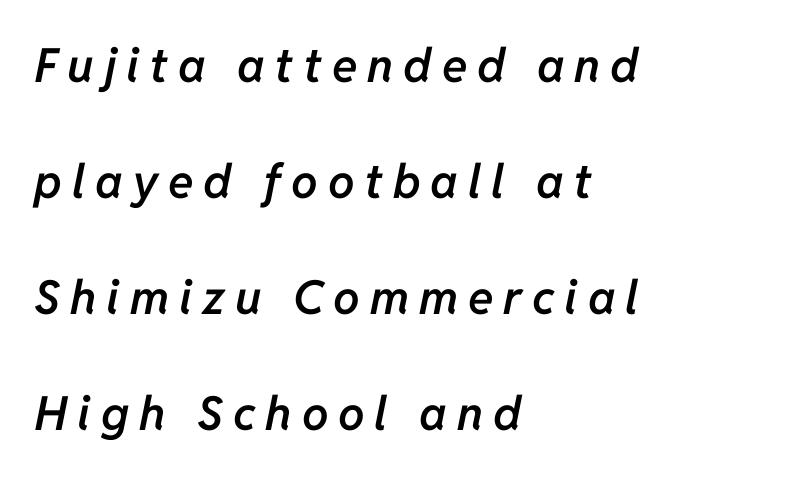
The image shows 47 px semibold type, italic (leaning right); set left-aligned, loose line spacing (2.47x), unusually wide letter spacing (+0.21 em), not underlined; low stroke contrast and a medium x-height.
